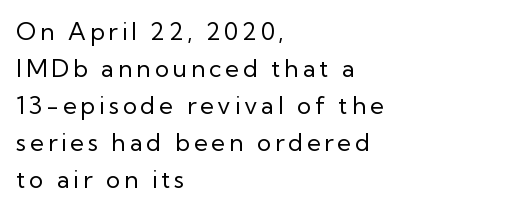
The image shows 24 px text type, upright; set left-aligned, normal line spacing (1.54x), not underlined.
